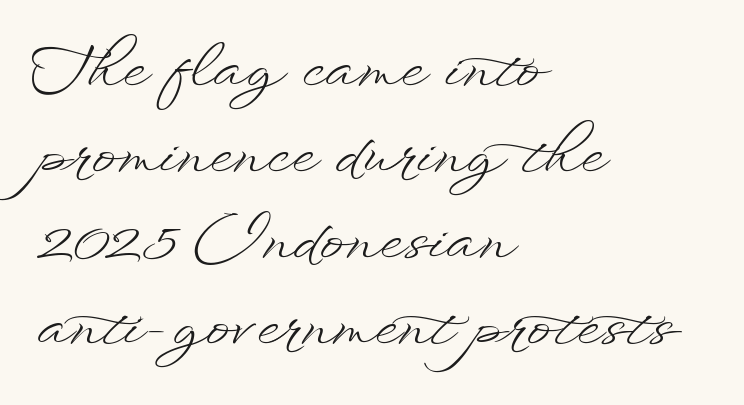
Q: Is the text bold? A: No.
Q: Is the text italic (slanted)? A: Yes.
Q: Is the text underlined? A: No.
Q: How is the paragraph aligned? A: Left-aligned.
Q: Is the spacing between letters normal or unusually wide? A: Normal.
Q: Is the spacing between lines tight, normal or loose? A: Normal.
Q: Width (condensed, normal, or wide)? A: Wide.
Q: Stroke contrast? A: Low.
Q: x-height? A: Small.
Q: Monospaced? A: No.
